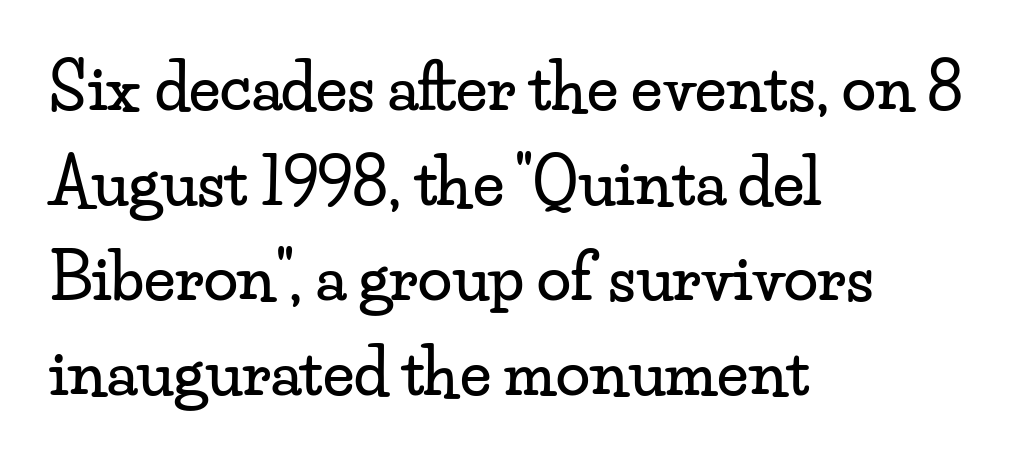
The image shows 62 px wide serif type, upright; set left-aligned, normal line spacing (1.53x), normal letter spacing, not underlined; low stroke contrast and a small x-height.
